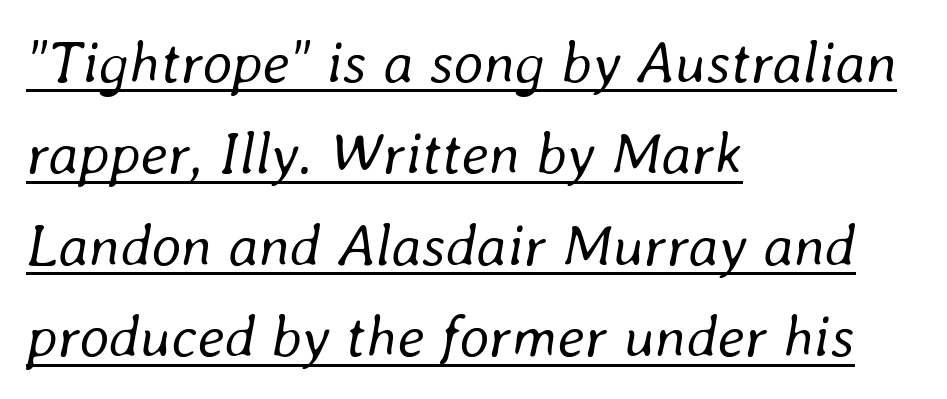
Each stroke keeps to a modest, everyday thickness or less. The lines sit at an ordinary, default distance from one another. You could not count columns in this text — the font is proportionally spaced. The face used here is rendered with its standard letterfit. The rendering anchors every line to the left-hand side.
